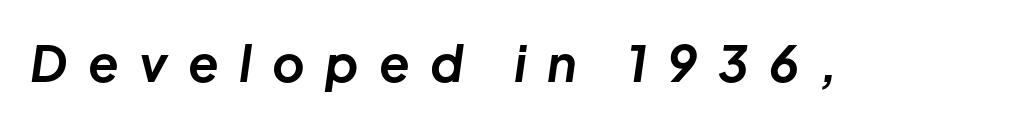
The letterforms stand isolated, each surrounded by extra space. In terms of posture, this sample is oblique. Think of a printed novel: that variable character pitch is what you see here. Each row of text sits above clean, open space.
